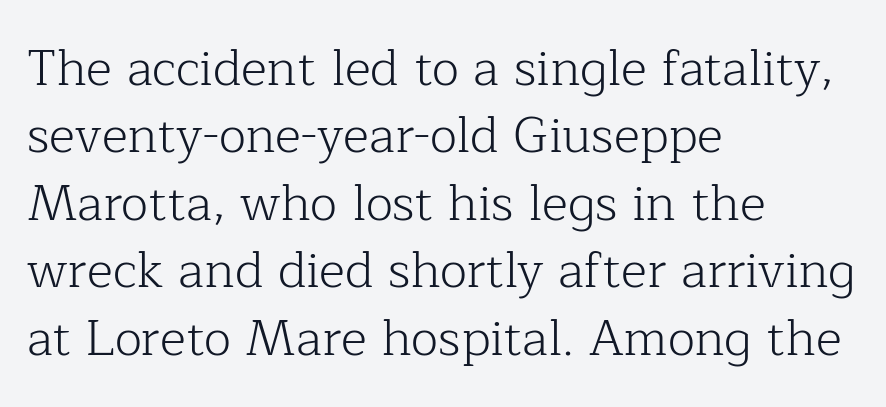
{"serif": "yes", "italic": "no", "bold": "no", "weight": "light", "width": "normal", "stroke_contrast": "low", "x_height": "medium", "monospaced": "no", "underline": "no", "align": "left", "line_spacing": "normal", "line_spacing_ratio": 1.35, "letter_spacing": "normal", "letter_spacing_em": 0.0, "glyph_px": 50}
